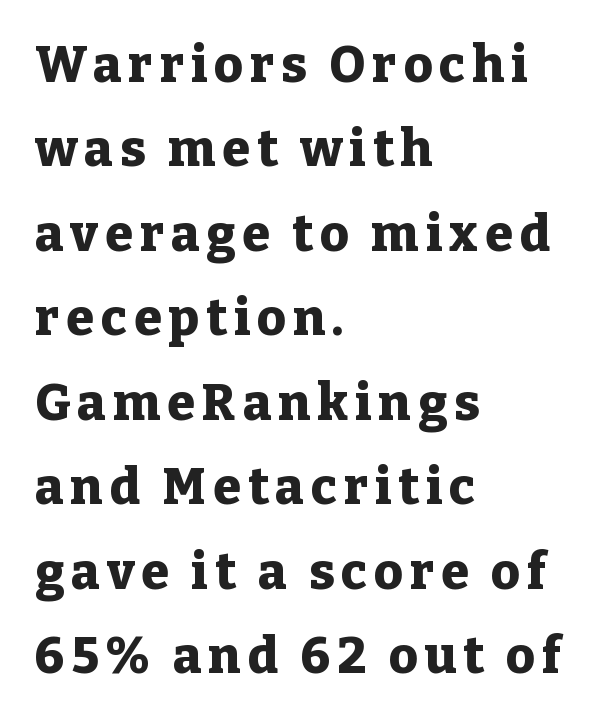
{"serif": "yes", "italic": "no", "bold": "yes", "weight": "heavy", "width": "normal", "stroke_contrast": "low", "x_height": "medium", "monospaced": "no", "underline": "no", "align": "left", "line_spacing": "normal", "line_spacing_ratio": 1.69, "glyph_px": 50}
